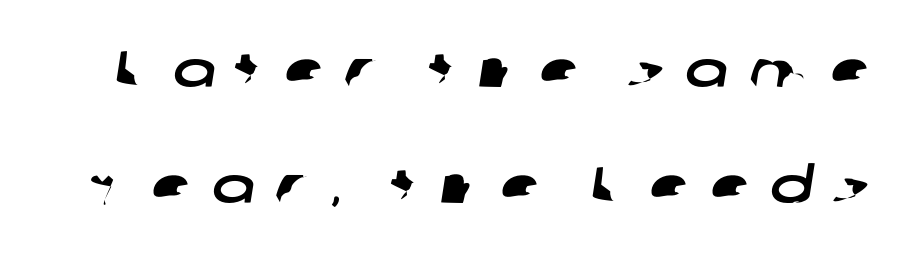
{"serif": "no", "width": "wide", "stroke_contrast": "low", "x_height": "medium", "monospaced": "no", "underline": "no", "line_spacing": "loose", "line_spacing_ratio": 2.27, "letter_spacing": "wide", "letter_spacing_em": 0.41, "glyph_px": 51}
